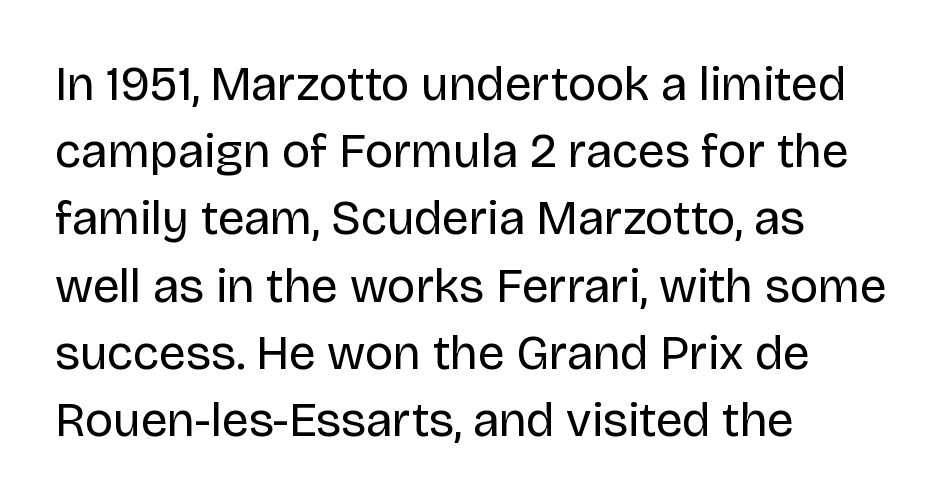
The image shows 48 px regular-weight sans-serif type, upright; set left-aligned, normal line spacing (1.4x), normal letter spacing, not underlined; low stroke contrast and a large x-height.
